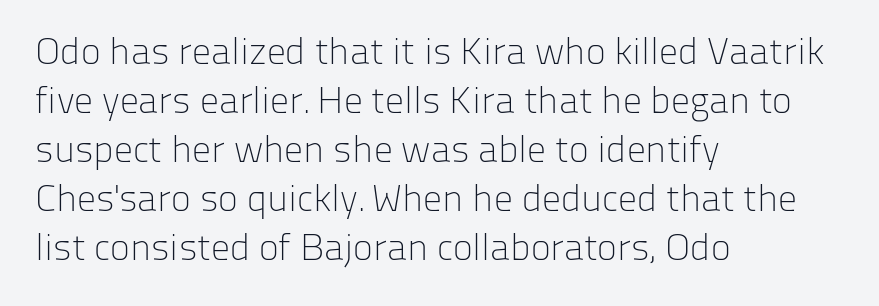
Q: Is the text bold? A: No.
Q: Is the text italic (slanted)? A: No, it is upright.
Q: Is the typeface a serif or a sans-serif typeface? A: Sans-serif.
Q: Is the text underlined? A: No.
Q: How is the paragraph aligned? A: Left-aligned.
Q: Is the spacing between letters normal or unusually wide? A: Normal.
Q: Is the spacing between lines tight, normal or loose? A: Normal.
Q: Width (condensed, normal, or wide)? A: Normal.
Q: Stroke contrast? A: Low.
Q: x-height? A: Medium.
Q: Monospaced? A: No.
